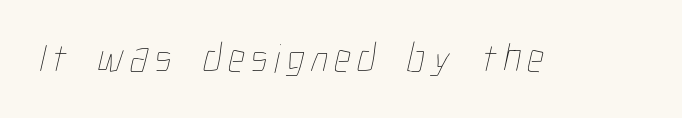
{"bold": "no", "weight": "thin", "width": "condensed", "stroke_contrast": "low", "x_height": "medium", "monospaced": "no", "underline": "no", "glyph_px": 41}
